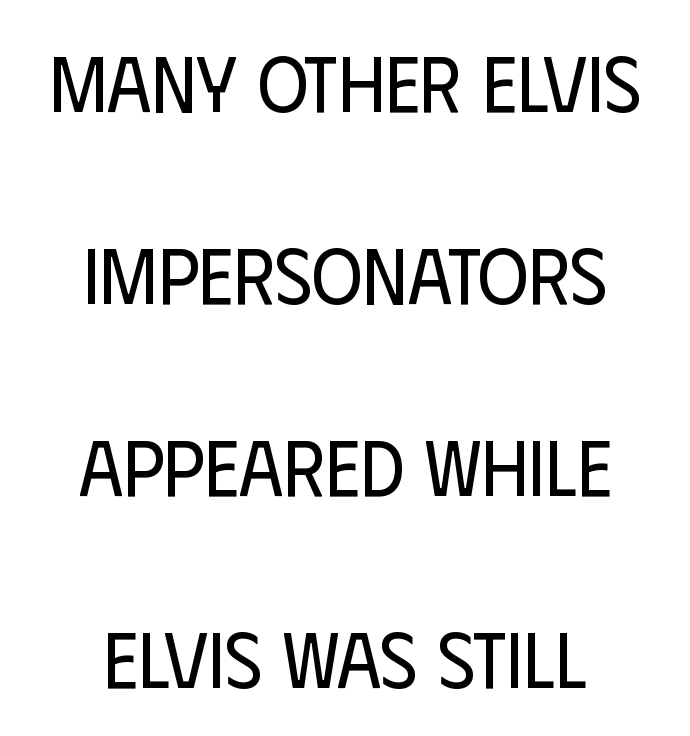
{"serif": "no", "italic": "no", "bold": "no", "weight": "regular", "width": "condensed", "stroke_contrast": "low", "x_height": "large", "monospaced": "no", "underline": "no", "align": "center", "line_spacing": "loose", "line_spacing_ratio": 2.46, "letter_spacing": "normal", "letter_spacing_em": 0.0, "glyph_px": 78}
